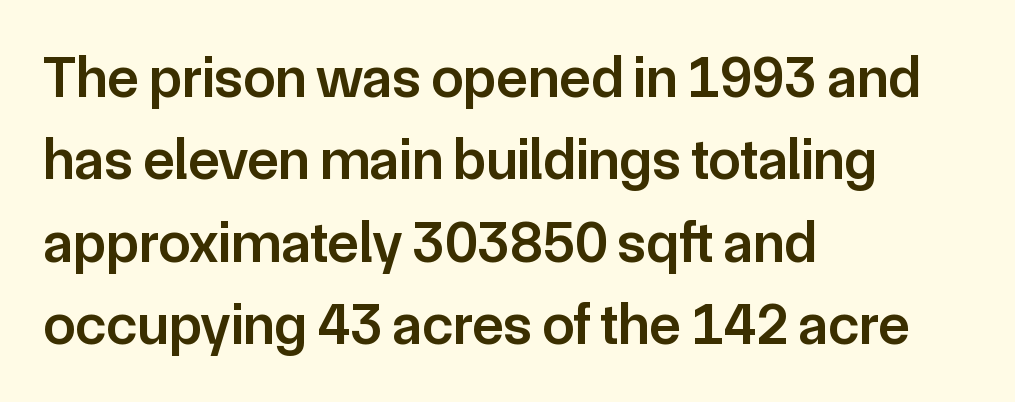
{"serif": "no", "italic": "no", "bold": "semi", "weight": "semibold", "width": "normal", "stroke_contrast": "low", "x_height": "medium", "monospaced": "no", "underline": "no", "align": "left", "line_spacing": "normal", "line_spacing_ratio": 1.42, "letter_spacing": "normal", "letter_spacing_em": 0.0, "glyph_px": 58}
